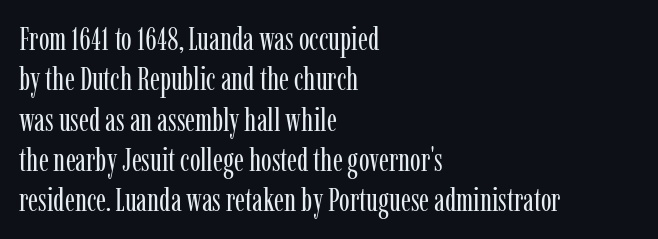
Which margin do the lines hug? The left one — the right edge is uneven. The baseline area is clear. What kind of face is this? One with serifs. This sample has the flowing, uneven cadence of proportional lettering.
